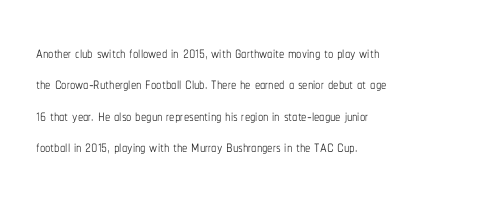
{"italic": "no", "bold": "no", "underline": "no", "align": "left", "line_spacing": "normal", "line_spacing_ratio": 1.49, "letter_spacing": "normal", "letter_spacing_em": 0.0, "glyph_px": 21}
